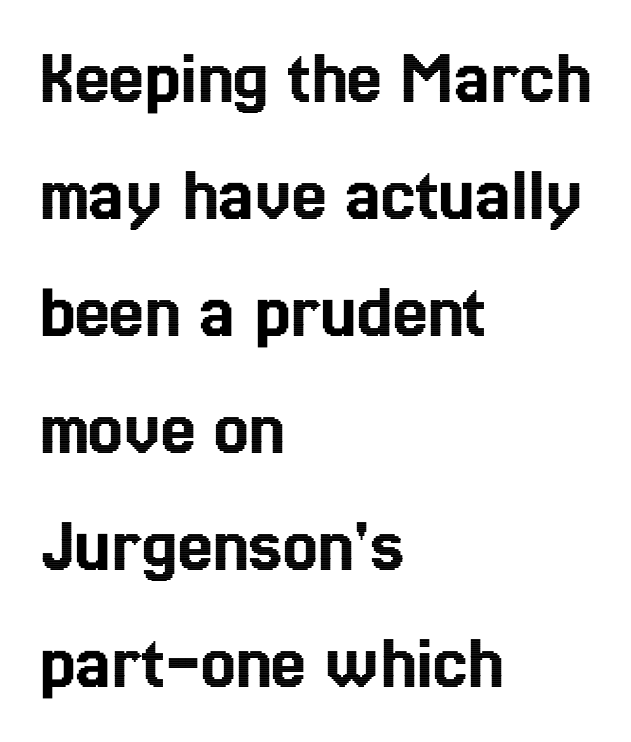
The image shows 78 px condensed type, upright; set left-aligned, normal line spacing (1.5x), normal letter spacing, not underlined; a medium x-height.
